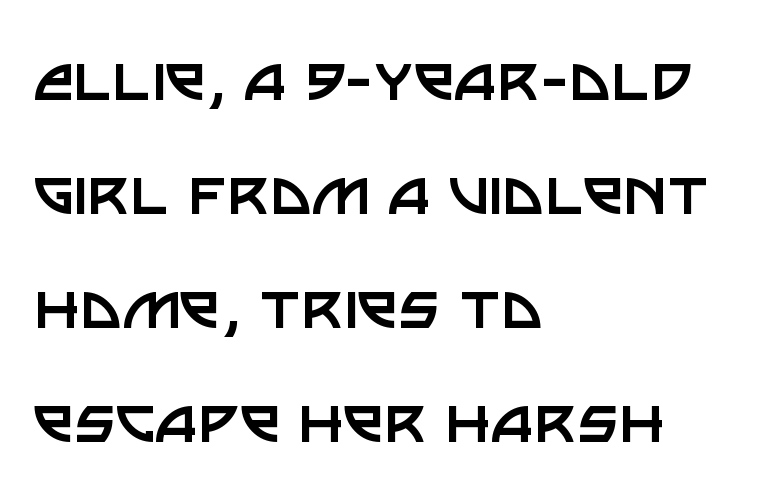
The image shows 73 px regular-weight sans-serif type, upright; set left-aligned, normal line spacing (1.56x), normal letter spacing, not underlined; low stroke contrast and a large x-height.
